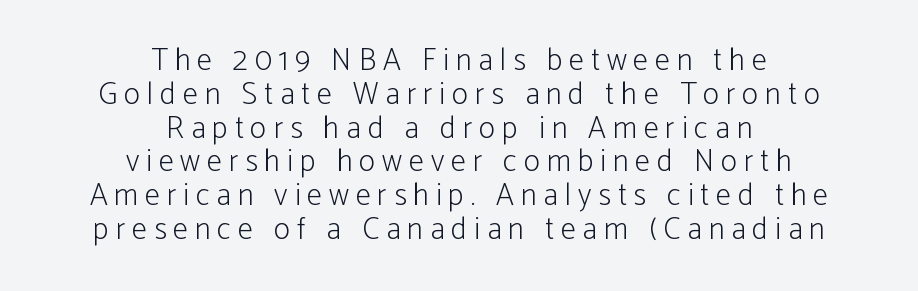
Q: Is the text bold? A: No.
Q: Is the text italic (slanted)? A: No, it is upright.
Q: Is the typeface a serif or a sans-serif typeface? A: Sans-serif.
Q: Is the text underlined? A: No.
Q: How is the paragraph aligned? A: Centered.
Q: Is the spacing between letters normal or unusually wide? A: Unusually wide.
Q: Is the spacing between lines tight, normal or loose? A: Tight.
Q: Width (condensed, normal, or wide)? A: Condensed.
Q: Stroke contrast? A: Low.
Q: x-height? A: Medium.
Q: Monospaced? A: No.
